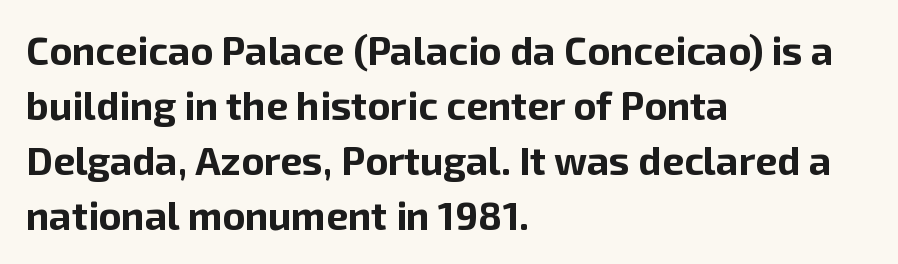
The image shows 39 px bold sans-serif type, upright; set left-aligned, normal line spacing (1.41x), normal letter spacing, not underlined; low stroke contrast and a medium x-height.
